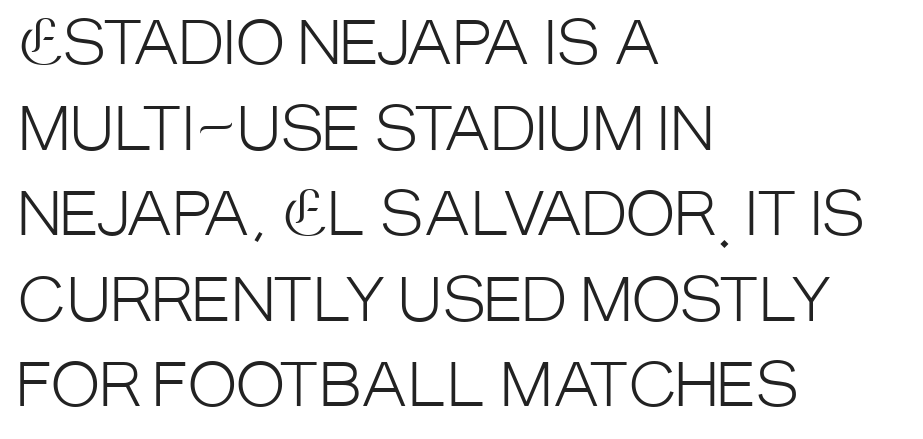
The image shows 59 px light, condensed sans-serif type, upright; set left-aligned, normal line spacing (1.45x), normal letter spacing, not underlined; low stroke contrast and a large x-height.
